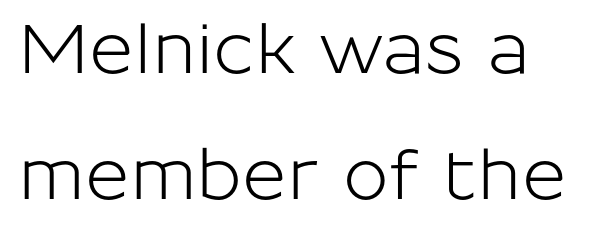
Q: Is the text italic (slanted)? A: No, it is upright.
Q: Is the typeface a serif or a sans-serif typeface? A: Sans-serif.
Q: Is the text underlined? A: No.
Q: How is the paragraph aligned? A: Left-aligned.
Q: Is the spacing between letters normal or unusually wide? A: Normal.
Q: Width (condensed, normal, or wide)? A: Normal.
Q: Stroke contrast? A: Low.
Q: x-height? A: Medium.
Q: Monospaced? A: No.
